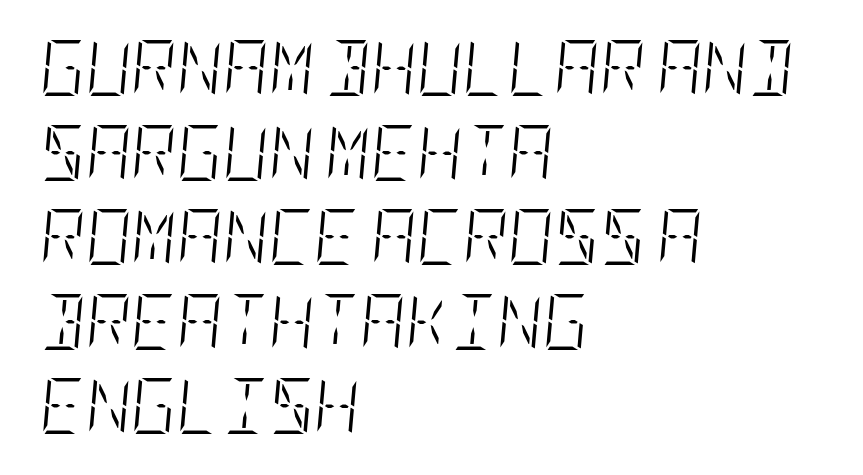
{"italic": "yes", "lean": "right", "slant_degrees": 5, "bold": "no", "weight": "light", "width": "condensed", "stroke_contrast": "low", "x_height": "large", "underline": "no", "align": "left", "line_spacing": "normal", "line_spacing_ratio": 1.51, "letter_spacing": "normal", "letter_spacing_em": 0.0, "glyph_px": 56}
